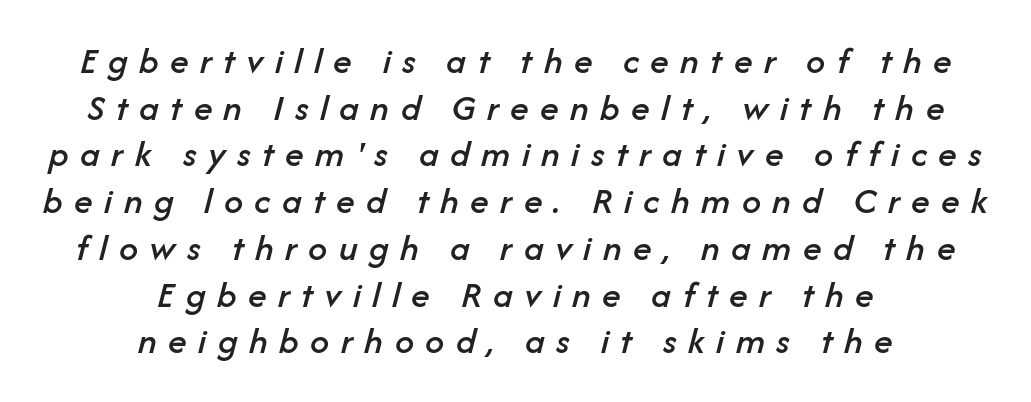
The foot of each line stays bare and open. The specimen reads as italic at a glance. Display-style spreading of the glyphs; the letterfit is very open. Casual observation: everything's sitting right in the middle. These lines are rendered in a variable-pitch font.
